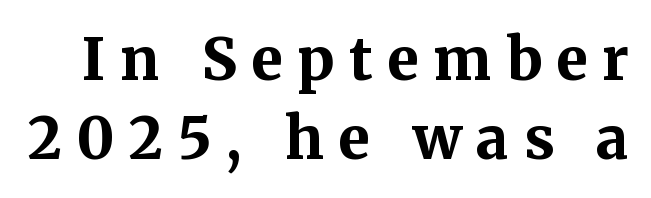
Each letter keeps its own natural width here, so spacing adapts to shape. Interline gaps are of average width in this sample. The font's upright variant was chosen for this text. Students, this is bold: see how much ink each stroke carries. Descenders are the only things crossing below the line. Stroke terminals: seriffed.
